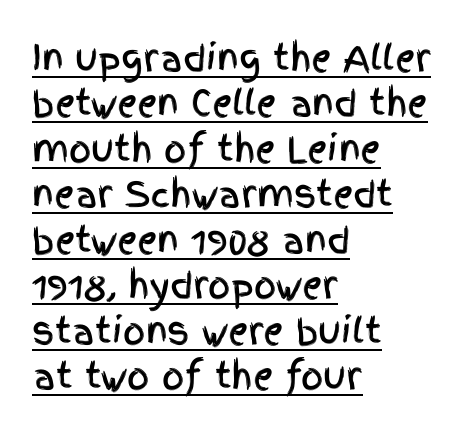
The image shows 35 px condensed sans-serif type, upright; set left-aligned, normal line spacing (1.3x), normal letter spacing, underlined; a large x-height.
